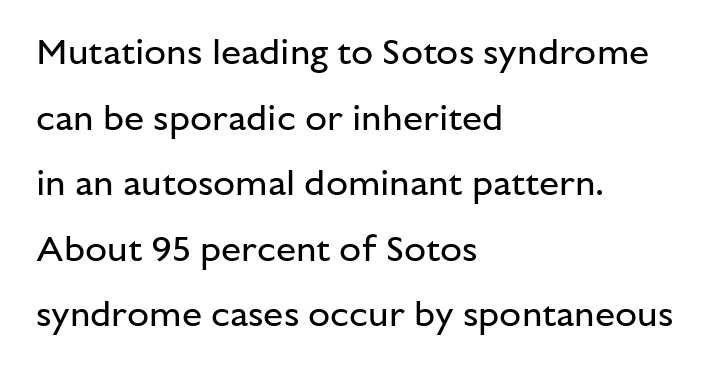
Q: Is the text bold? A: No.
Q: Is the text italic (slanted)? A: No, it is upright.
Q: Is the typeface a serif or a sans-serif typeface? A: Sans-serif.
Q: Is the text underlined? A: No.
Q: How is the paragraph aligned? A: Left-aligned.
Q: Is the spacing between letters normal or unusually wide? A: Normal.
Q: Width (condensed, normal, or wide)? A: Normal.
Q: Stroke contrast? A: Low.
Q: x-height? A: Medium.
Q: Monospaced? A: No.
